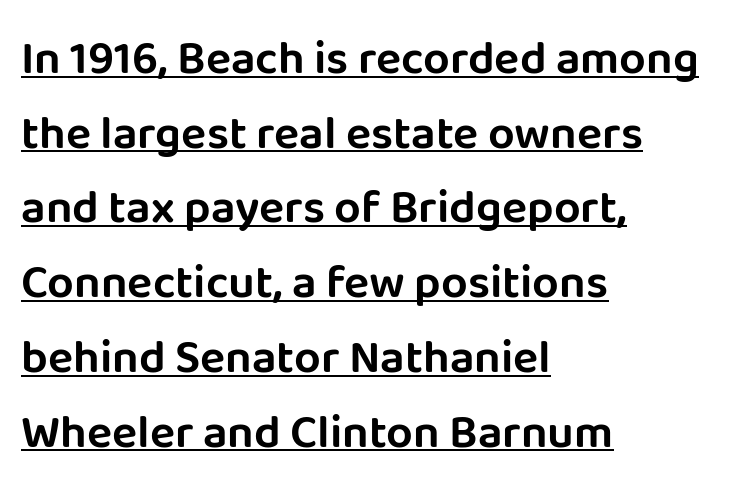
Interline gaps are of average width in this sample. Classification — sans serif. The rendering keeps characters at their native spacing. Every word sits above its own underline.
